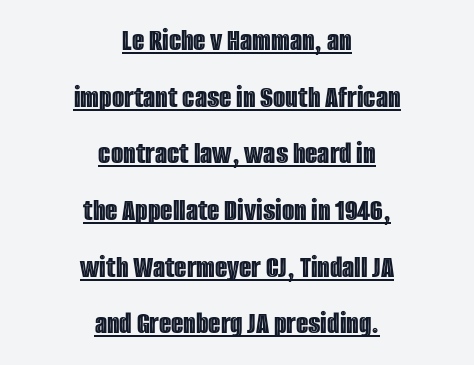
The image shows 32 px condensed type, upright; set centered, line spacing 1.77x, normal letter spacing, underlined; a large x-height.
